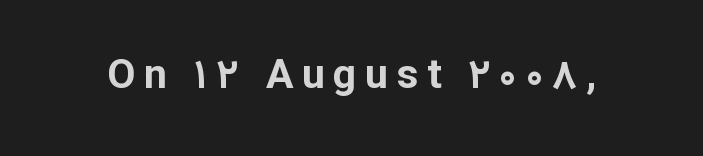
The image shows 41 px bold sans-serif type, upright; set unusually wide letter spacing (+0.21 em), not underlined; low stroke contrast and a medium x-height.
